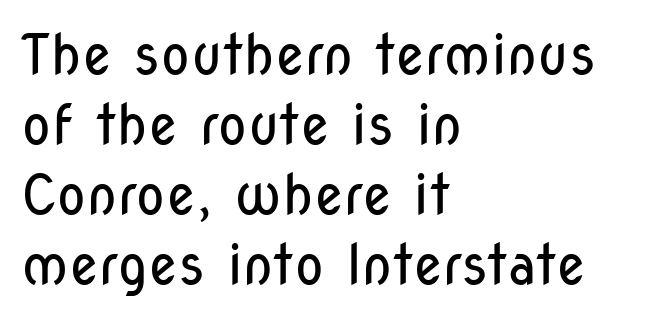
Q: Is the text bold? A: No.
Q: Is the text italic (slanted)? A: No, it is upright.
Q: Is the typeface a serif or a sans-serif typeface? A: Sans-serif.
Q: Is the text underlined? A: No.
Q: How is the paragraph aligned? A: Left-aligned.
Q: Is the spacing between letters normal or unusually wide? A: Normal.
Q: Is the spacing between lines tight, normal or loose? A: Normal.
Q: Width (condensed, normal, or wide)? A: Condensed.
Q: Stroke contrast? A: Low.
Q: x-height? A: Medium.
Q: Monospaced? A: No.
